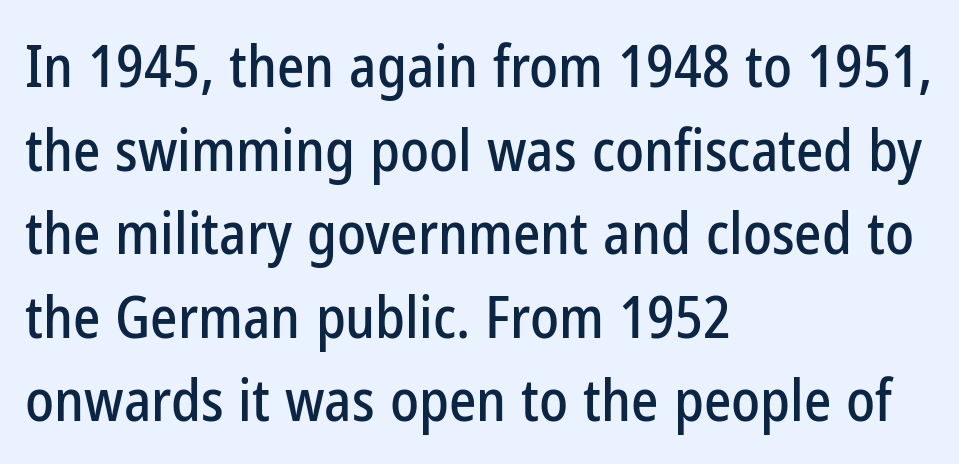
Horizontal bands of white between lines are of average thickness. Italic? Not at all — the glyphs are vertical. Layout note: lines flush left. The type is set solid horizontally, with unmodified tracking. The passage shown is typeset with a sans-serif family. Each row of text sits above clean, open space.
